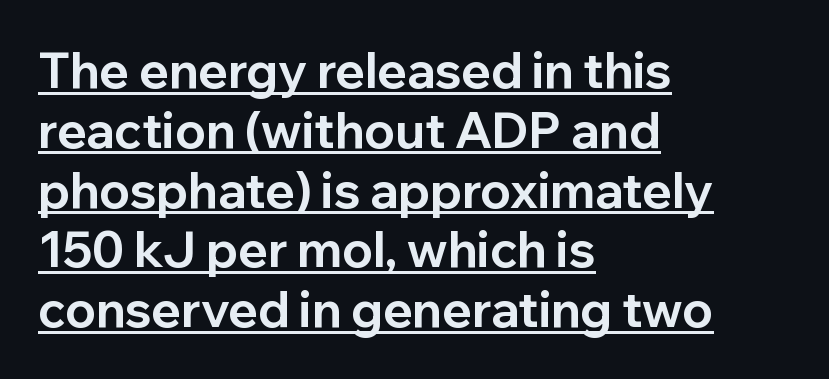
The image shows 49 px bold sans-serif type, upright; set left-aligned, line spacing 1.22x, normal letter spacing, underlined; low stroke contrast and a medium x-height.
